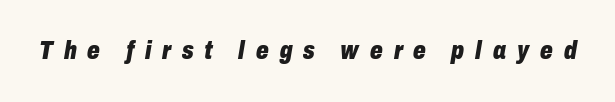
The image shows 25 px bold type, italic (leaning right); set unusually wide letter spacing (+0.44 em), not underlined.
